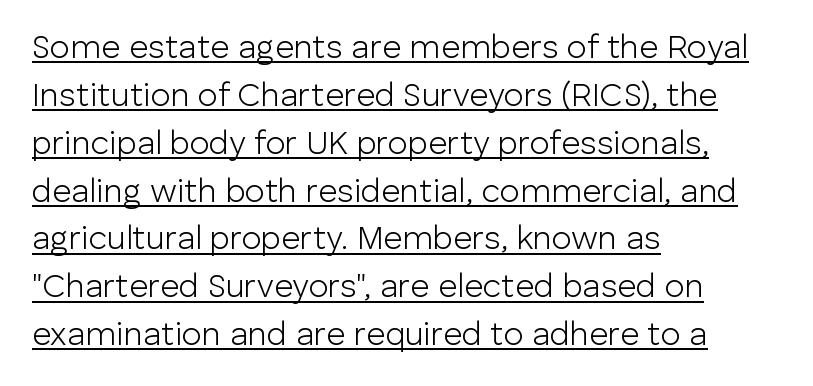
Q: Is the text bold? A: No.
Q: Is the text italic (slanted)? A: No, it is upright.
Q: Is the typeface a serif or a sans-serif typeface? A: Sans-serif.
Q: Is the text underlined? A: Yes.
Q: How is the paragraph aligned? A: Left-aligned.
Q: Is the spacing between letters normal or unusually wide? A: Normal.
Q: Is the spacing between lines tight, normal or loose? A: Normal.
Q: Width (condensed, normal, or wide)? A: Normal.
Q: Stroke contrast? A: Low.
Q: x-height? A: Medium.
Q: Monospaced? A: No.
